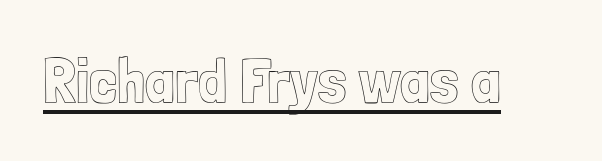
Q: Is the text italic (slanted)? A: No, it is upright.
Q: Is the text underlined? A: Yes.
Q: Is the spacing between letters normal or unusually wide? A: Normal.
Q: Width (condensed, normal, or wide)? A: Condensed.
Q: x-height? A: Medium.
Q: Monospaced? A: No.
